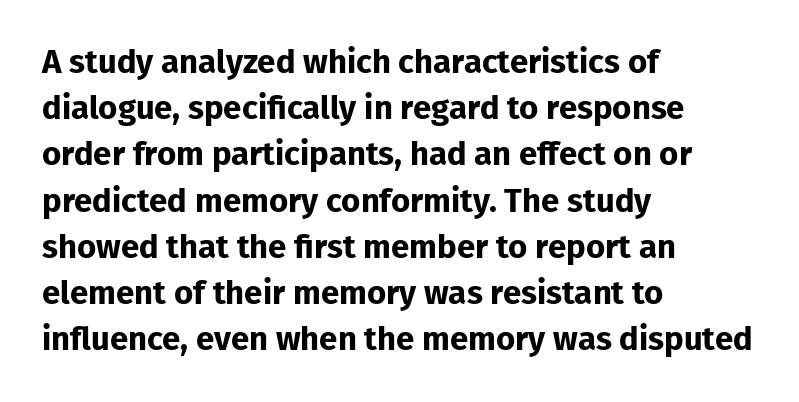
The image shows 33 px bold sans-serif type, upright; set left-aligned, normal line spacing (1.4x), normal letter spacing, not underlined; low stroke contrast and a medium x-height.
